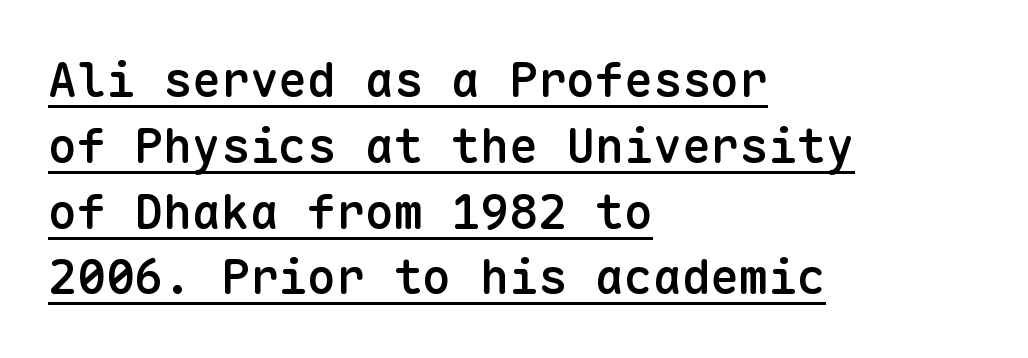
Each letter, wide or thin by design, is forced into the same width here. Does the type have serifs? No, each stem ends abruptly. The gaps between neighbouring characters are ordinary and unremarkable. The typesetter chose a ragged-right arrangement here. Each new line begins a customary step beneath the previous one. The letters stand straight up with perfectly vertical stems.
